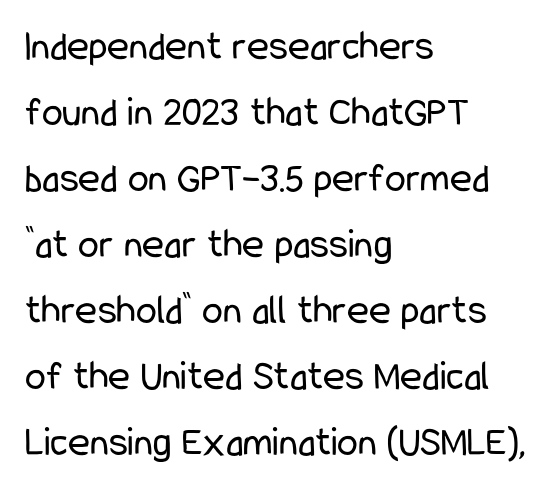
{"serif": "no", "italic": "no", "bold": "no", "weight": "regular", "width": "condensed", "stroke_contrast": "low", "x_height": "medium", "monospaced": "no", "underline": "no", "align": "left", "line_spacing": "normal", "line_spacing_ratio": 1.57, "letter_spacing": "normal", "letter_spacing_em": 0.0, "glyph_px": 42}
